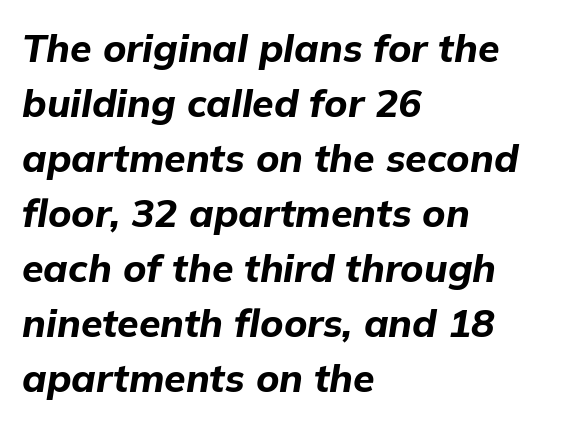
The image shows 39 px bold type, italic (leaning right); set left-aligned, normal line spacing (1.41x), normal letter spacing, not underlined; low stroke contrast and a medium x-height.
